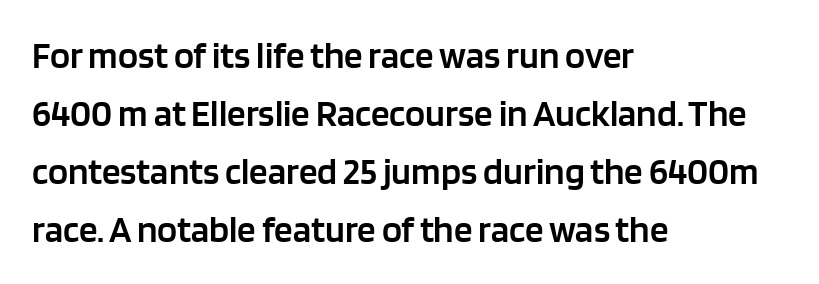
Q: Is the text bold? A: Semi-bold.
Q: Is the text italic (slanted)? A: No, it is upright.
Q: Is the typeface a serif or a sans-serif typeface? A: Sans-serif.
Q: Is the text underlined? A: No.
Q: How is the paragraph aligned? A: Left-aligned.
Q: Is the spacing between letters normal or unusually wide? A: Normal.
Q: Is the spacing between lines tight, normal or loose? A: Normal.
Q: Width (condensed, normal, or wide)? A: Normal.
Q: Stroke contrast? A: Low.
Q: x-height? A: Large.
Q: Monospaced? A: No.
